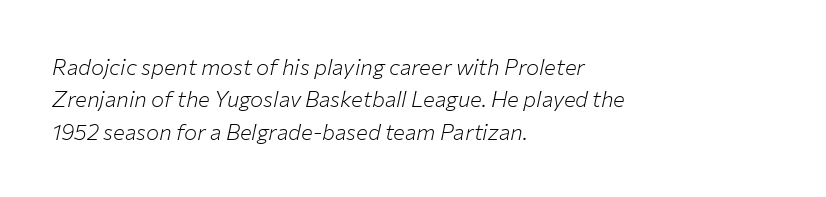
{"italic": "yes", "lean": "right", "slant_degrees": 12, "bold": "no", "underline": "no", "align": "left", "line_spacing": "normal", "line_spacing_ratio": 1.47, "letter_spacing": "normal", "letter_spacing_em": 0.0, "glyph_px": 22}
